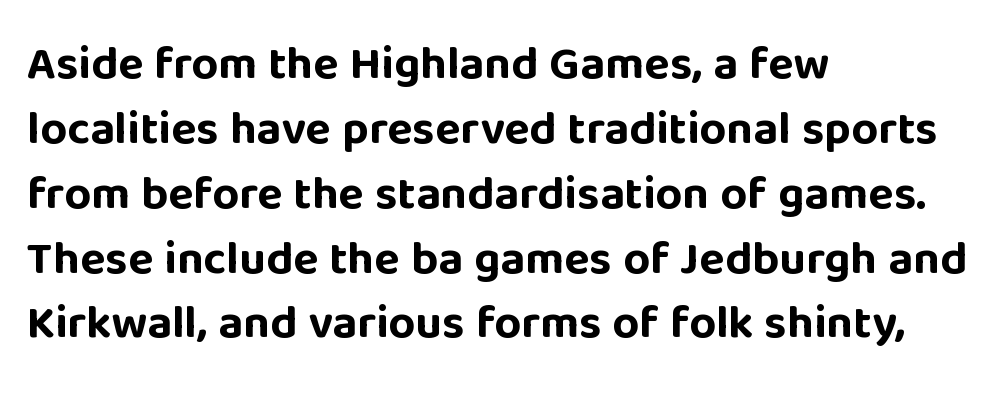
{"serif": "no", "italic": "no", "bold": "yes", "weight": "bold", "width": "normal", "stroke_contrast": "low", "x_height": "large", "monospaced": "no", "underline": "no", "align": "left", "line_spacing": "normal", "line_spacing_ratio": 1.38, "letter_spacing": "normal", "letter_spacing_em": 0.0, "glyph_px": 47}
